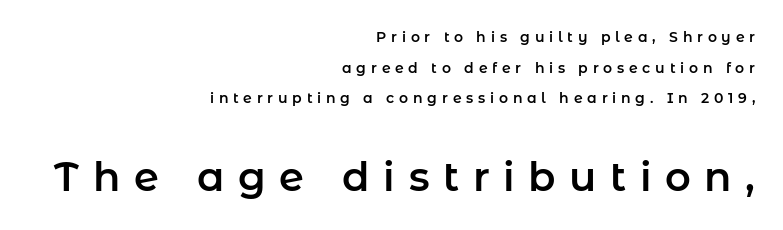
The image shows 40 px sans-serif type, upright; set right-aligned, loose line spacing (2.19x), unusually wide letter spacing (+0.34 em), not underlined; the second (bottom) block is 2.86x larger; low stroke contrast and a medium x-height.
